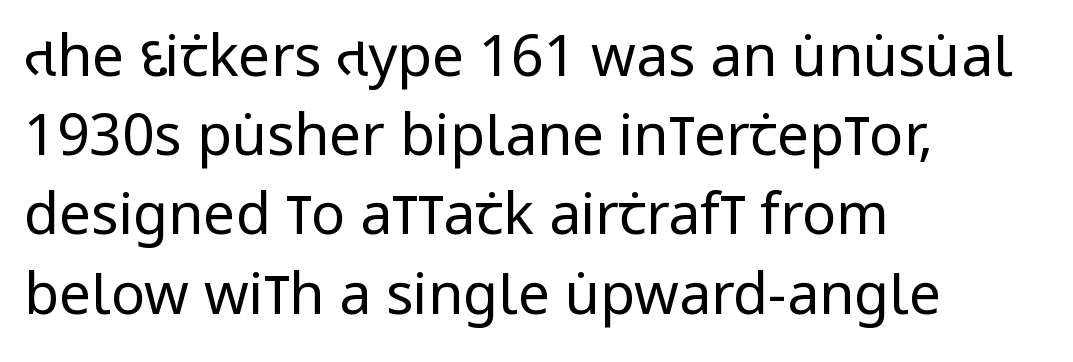
{"serif": "no", "italic": "no", "bold": "no", "weight": "regular", "width": "condensed", "stroke_contrast": "low", "x_height": "large", "monospaced": "no", "underline": "no", "align": "left", "line_spacing": "normal", "line_spacing_ratio": 1.39, "letter_spacing": "normal", "letter_spacing_em": 0.0, "glyph_px": 57}
